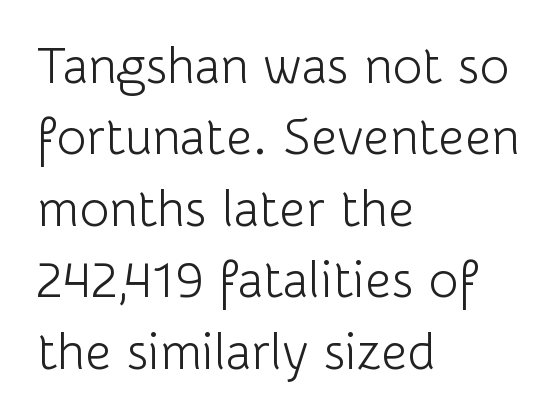
Q: Is the text bold? A: No.
Q: Is the text italic (slanted)? A: No, it is upright.
Q: Is the typeface a serif or a sans-serif typeface? A: Sans-serif.
Q: Is the text underlined? A: No.
Q: How is the paragraph aligned? A: Left-aligned.
Q: Is the spacing between letters normal or unusually wide? A: Normal.
Q: Is the spacing between lines tight, normal or loose? A: Normal.
Q: Width (condensed, normal, or wide)? A: Normal.
Q: Stroke contrast? A: Low.
Q: x-height? A: Medium.
Q: Monospaced? A: No.
